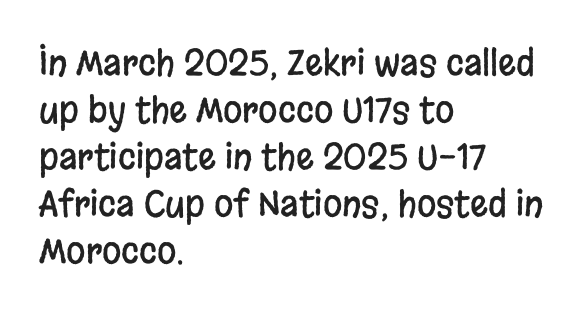
Quick note: underline off. Is there any slant? The stems are plumb. Caption: multi-line text, flush left, ragged right. Notice how descenders clear the ascenders below comfortably — that's standard leading.
